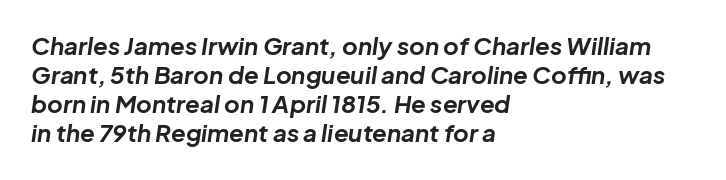
The image shows 24 px bold type, italic (leaning right); set left-aligned, line spacing 1.21x, normal letter spacing, not underlined.
